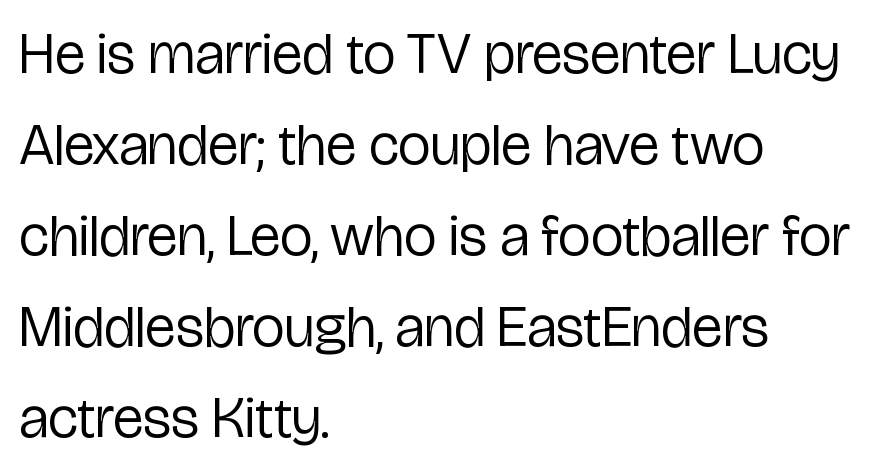
The image shows 58 px regular-weight, condensed sans-serif type, upright; set left-aligned, normal line spacing (1.57x), normal letter spacing, not underlined; low stroke contrast and a medium x-height.
